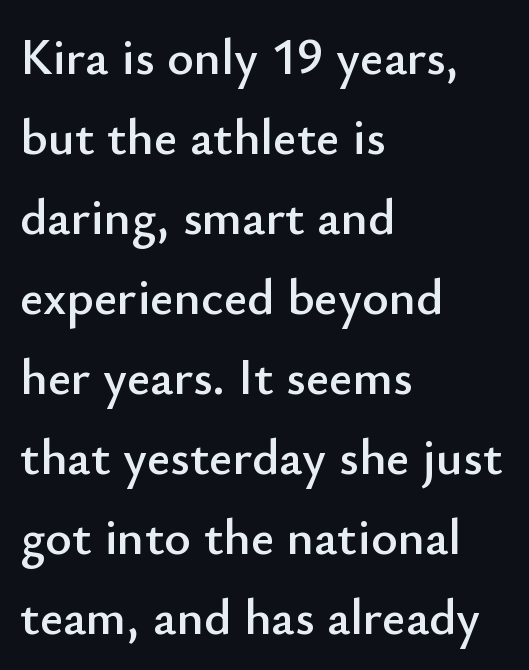
The image shows 51 px sans-serif type, upright; set left-aligned, normal line spacing (1.57x), normal letter spacing, not underlined; low stroke contrast and a small x-height.
